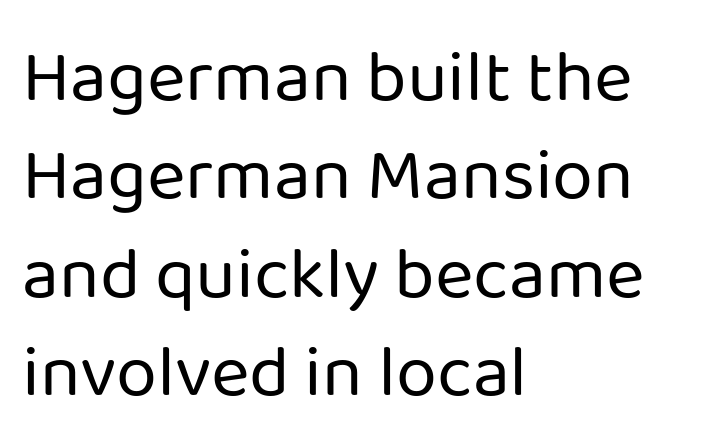
Q: Is the text bold? A: No.
Q: Is the text italic (slanted)? A: No, it is upright.
Q: Is the typeface a serif or a sans-serif typeface? A: Sans-serif.
Q: Is the text underlined? A: No.
Q: How is the paragraph aligned? A: Left-aligned.
Q: Is the spacing between letters normal or unusually wide? A: Normal.
Q: Is the spacing between lines tight, normal or loose? A: Normal.
Q: Width (condensed, normal, or wide)? A: Normal.
Q: Stroke contrast? A: Low.
Q: x-height? A: Medium.
Q: Monospaced? A: No.
